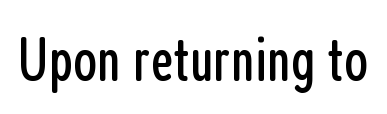
{"serif": "no", "italic": "no", "bold": "no", "weight": "regular", "width": "condensed", "stroke_contrast": "low", "x_height": "medium", "monospaced": "no", "underline": "no", "letter_spacing": "normal", "letter_spacing_em": 0.0, "glyph_px": 62}
